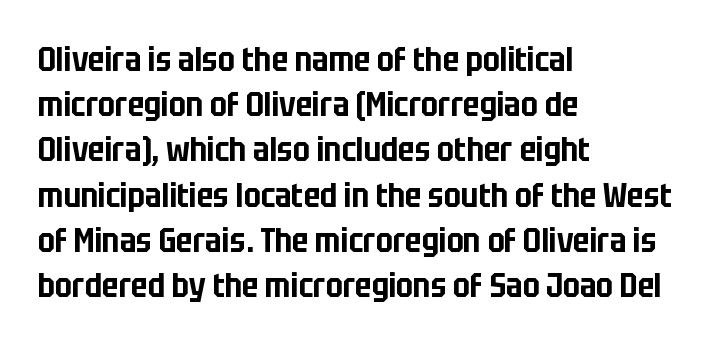
Q: Is the text italic (slanted)? A: No, it is upright.
Q: Is the typeface a serif or a sans-serif typeface? A: Sans-serif.
Q: Is the text underlined? A: No.
Q: How is the paragraph aligned? A: Left-aligned.
Q: Is the spacing between letters normal or unusually wide? A: Normal.
Q: Is the spacing between lines tight, normal or loose? A: Normal.
Q: Width (condensed, normal, or wide)? A: Condensed.
Q: Stroke contrast? A: Low.
Q: x-height? A: Large.
Q: Monospaced? A: No.
